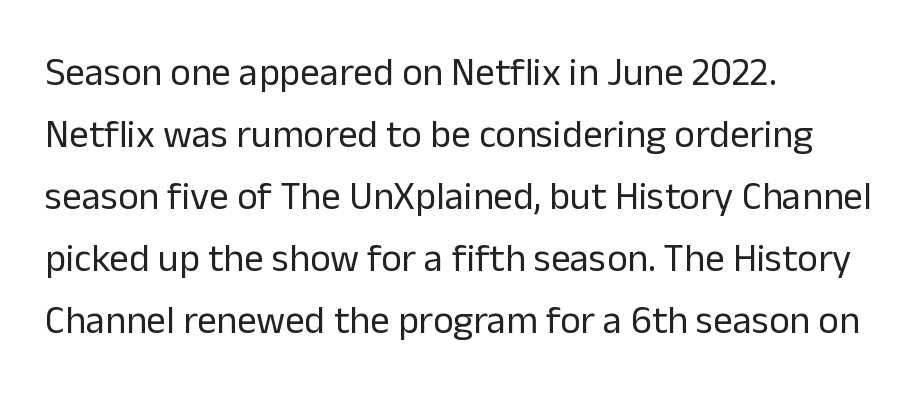
The image shows 39 px regular-weight sans-serif type, upright; set left-aligned, normal line spacing (1.59x), normal letter spacing, not underlined; low stroke contrast and a medium x-height.
